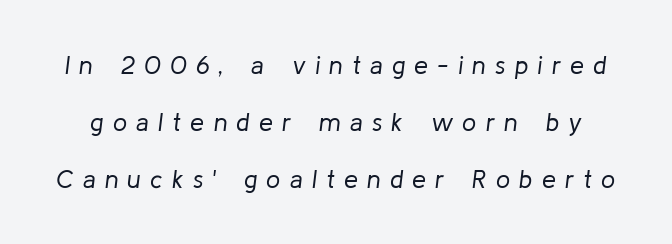
Would a proofreader flag this as italicized? Yes. The typesetting does not lean heavy: it is not bold. The gap between lines stays unmarked. The vertical gap from one line to the next is large. The line texture is sparse and dotted thanks to wide tracking.
